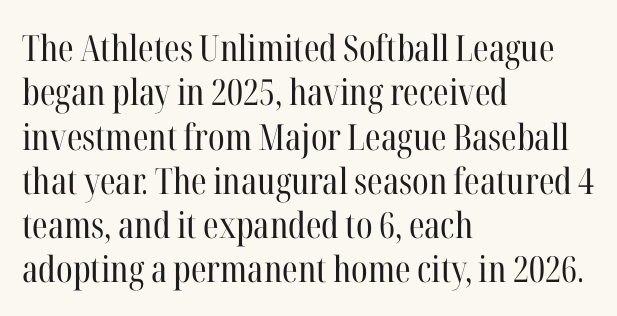
{"serif": "yes", "italic": "no", "bold": "no", "weight": "regular", "width": "condensed", "stroke_contrast": "high", "x_height": "medium", "monospaced": "no", "underline": "no", "align": "left", "line_spacing_ratio": 1.23, "letter_spacing": "normal", "letter_spacing_em": 0.0, "glyph_px": 36}
